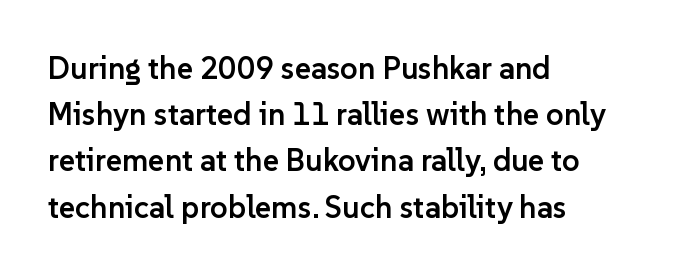
The image shows 31 px semibold sans-serif type, upright; set left-aligned, normal line spacing (1.49x), normal letter spacing, not underlined; low stroke contrast and a medium x-height.
